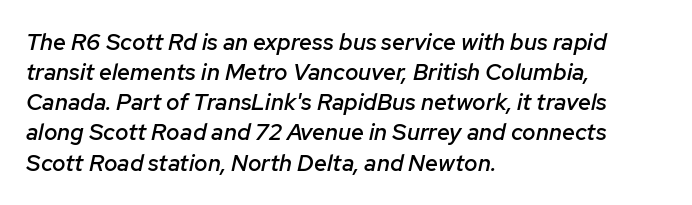
The passage shown leans; its letterforms are oblique. A typesetter would call this zero additional tracking. One glance says typical: line gaps are just what's usual. The letters are semibold — heavier than regular but short of a full bold. This rendering uses left alignment, leaving the right contour irregular.
